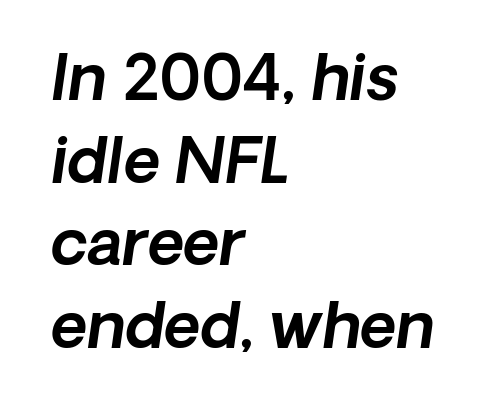
Q: Is the typeface a serif or a sans-serif typeface? A: Sans-serif.
Q: Is the text underlined? A: No.
Q: How is the paragraph aligned? A: Left-aligned.
Q: Is the spacing between letters normal or unusually wide? A: Normal.
Q: Is the spacing between lines tight, normal or loose? A: Normal.
Q: Width (condensed, normal, or wide)? A: Normal.
Q: x-height? A: Medium.
Q: Monospaced? A: No.
